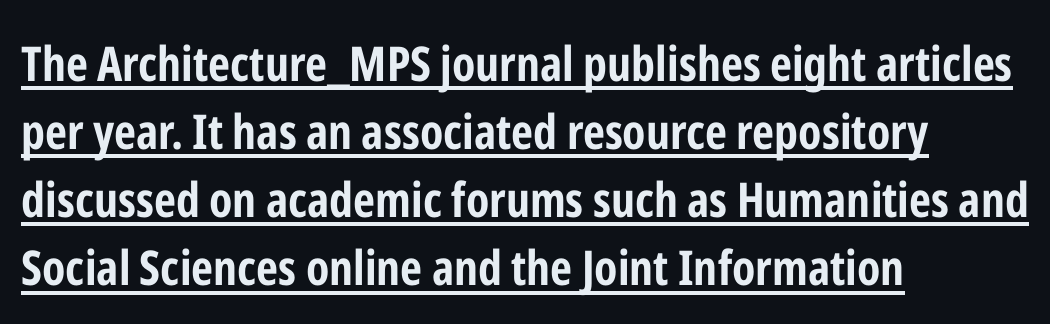
{"serif": "no", "italic": "no", "bold": "yes", "weight": "bold", "width": "condensed", "stroke_contrast": "low", "x_height": "medium", "monospaced": "no", "underline": "yes", "align": "left", "line_spacing": "normal", "line_spacing_ratio": 1.42, "letter_spacing": "normal", "letter_spacing_em": 0.0, "glyph_px": 48}
